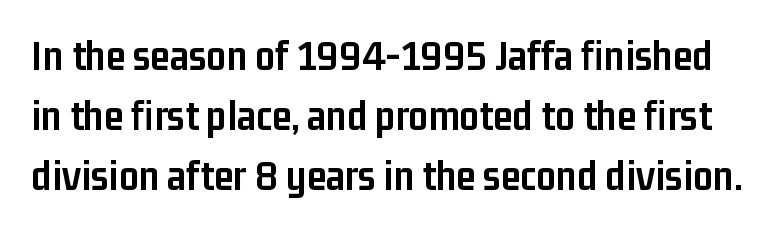
Q: Is the text bold? A: Yes.
Q: Is the text italic (slanted)? A: No, it is upright.
Q: Is the typeface a serif or a sans-serif typeface? A: Sans-serif.
Q: Is the text underlined? A: No.
Q: Is the spacing between letters normal or unusually wide? A: Normal.
Q: Is the spacing between lines tight, normal or loose? A: Normal.
Q: Width (condensed, normal, or wide)? A: Condensed.
Q: Stroke contrast? A: Low.
Q: x-height? A: Medium.
Q: Monospaced? A: No.
